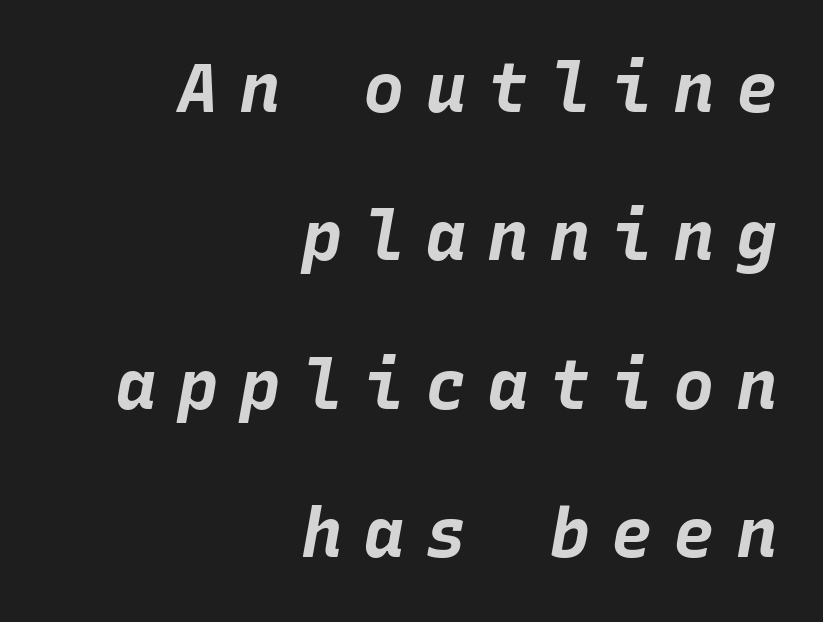
Q: Is the text bold? A: Yes.
Q: Is the text italic (slanted)? A: Yes, it leans right by about 10 degrees.
Q: Is the text underlined? A: No.
Q: How is the paragraph aligned? A: Right-aligned.
Q: Is the spacing between letters normal or unusually wide? A: Unusually wide.
Q: Is the spacing between lines tight, normal or loose? A: Loose.
Q: Width (condensed, normal, or wide)? A: Normal.
Q: Stroke contrast? A: Low.
Q: x-height? A: Large.
Q: Monospaced? A: Yes.
